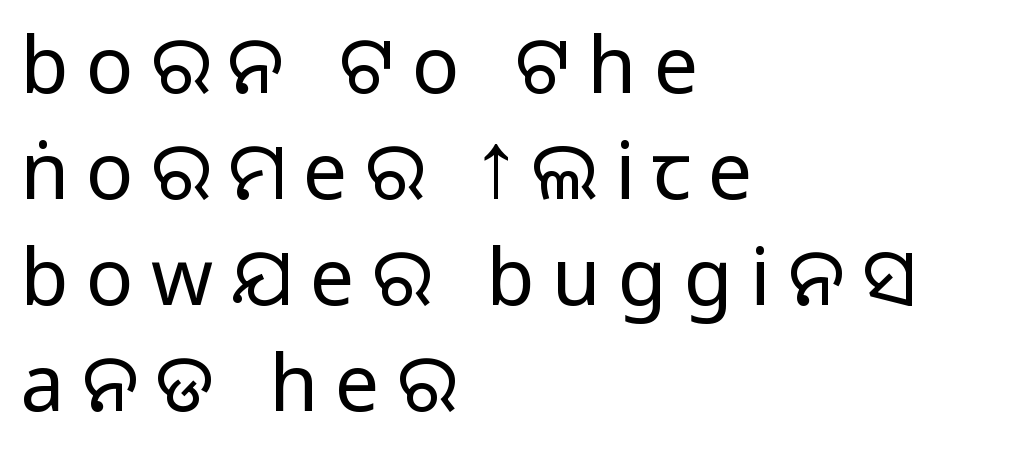
Q: Is the text italic (slanted)? A: No, it is upright.
Q: Is the typeface a serif or a sans-serif typeface? A: Sans-serif.
Q: Is the text underlined? A: No.
Q: How is the paragraph aligned? A: Left-aligned.
Q: Is the spacing between letters normal or unusually wide? A: Unusually wide.
Q: Is the spacing between lines tight, normal or loose? A: Normal.
Q: Width (condensed, normal, or wide)? A: Normal.
Q: Stroke contrast? A: Medium.
Q: Monospaced? A: No.
